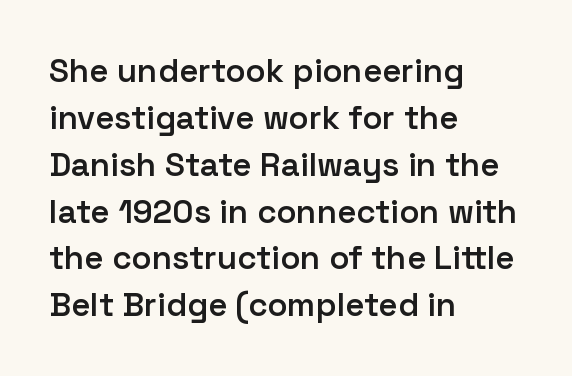
Q: Is the text bold? A: Semi-bold.
Q: Is the text italic (slanted)? A: No, it is upright.
Q: Is the typeface a serif or a sans-serif typeface? A: Sans-serif.
Q: Is the text underlined? A: No.
Q: How is the paragraph aligned? A: Left-aligned.
Q: Is the spacing between letters normal or unusually wide? A: Normal.
Q: Is the spacing between lines tight, normal or loose? A: Normal.
Q: Width (condensed, normal, or wide)? A: Normal.
Q: Stroke contrast? A: Low.
Q: x-height? A: Medium.
Q: Monospaced? A: No.
